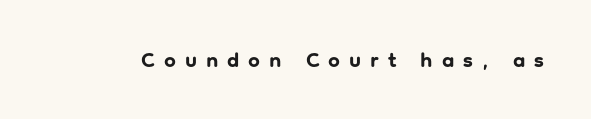
Q: Is the text bold? A: Yes.
Q: Is the text italic (slanted)? A: No, it is upright.
Q: Is the text underlined? A: No.
Q: Is the spacing between letters normal or unusually wide? A: Unusually wide.
